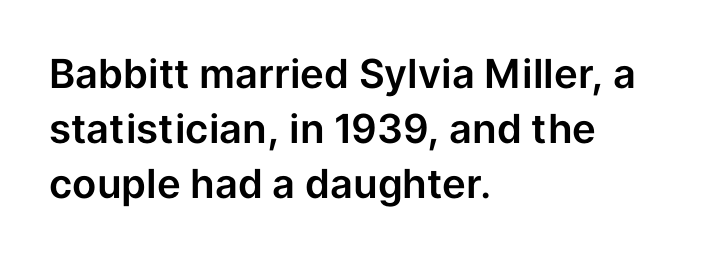
Q: Is the text italic (slanted)? A: No, it is upright.
Q: Is the typeface a serif or a sans-serif typeface? A: Sans-serif.
Q: Is the text underlined? A: No.
Q: How is the paragraph aligned? A: Left-aligned.
Q: Is the spacing between letters normal or unusually wide? A: Normal.
Q: Is the spacing between lines tight, normal or loose? A: Normal.
Q: Width (condensed, normal, or wide)? A: Normal.
Q: Stroke contrast? A: Low.
Q: x-height? A: Medium.
Q: Monospaced? A: No.
